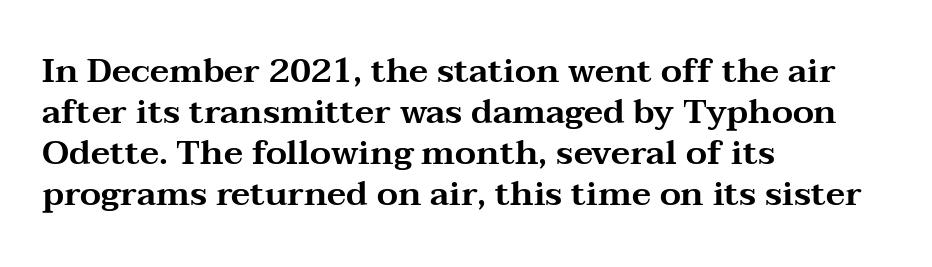
Q: Is the text italic (slanted)? A: No, it is upright.
Q: Is the typeface a serif or a sans-serif typeface? A: Serif.
Q: Is the text underlined? A: No.
Q: How is the paragraph aligned? A: Left-aligned.
Q: Is the spacing between letters normal or unusually wide? A: Normal.
Q: Width (condensed, normal, or wide)? A: Wide.
Q: Stroke contrast? A: Medium.
Q: x-height? A: Medium.
Q: Monospaced? A: No.
